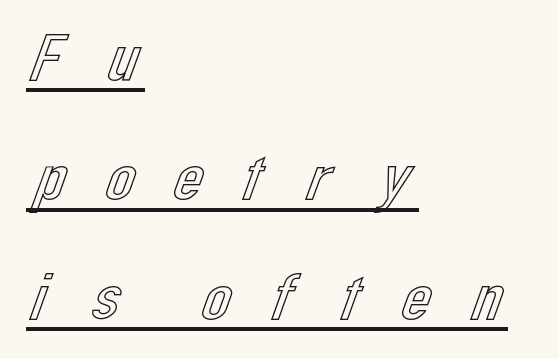
Between one letter and the next there's a generous, obvious gap. Horizontal alignment here is leftward, the default for most running prose. Each letter keeps its own natural width here, so spacing adapts to shape. A continuous stroke trails under the words, as in a hyperlink.
